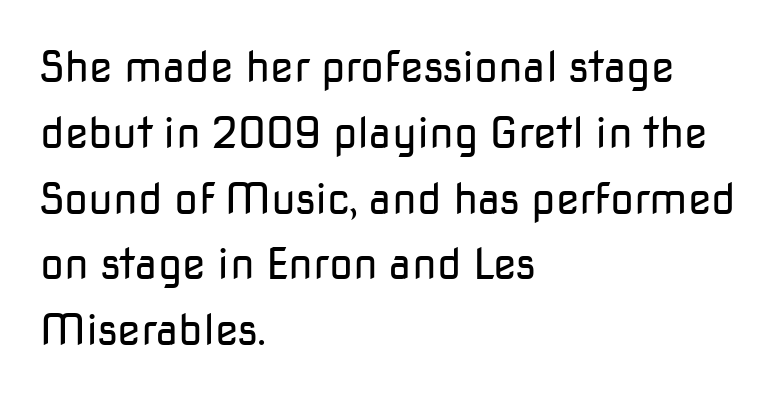
Classification — sans serif. Proportional: the letters do not fall into vertical columns. How would I describe the line gaps? Plain and ordinary. The face used here is rendered with its standard letterfit.
